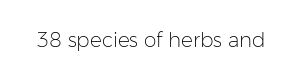
{"italic": "no", "bold": "no", "underline": "no", "letter_spacing": "normal", "letter_spacing_em": 0.0, "glyph_px": 20}
